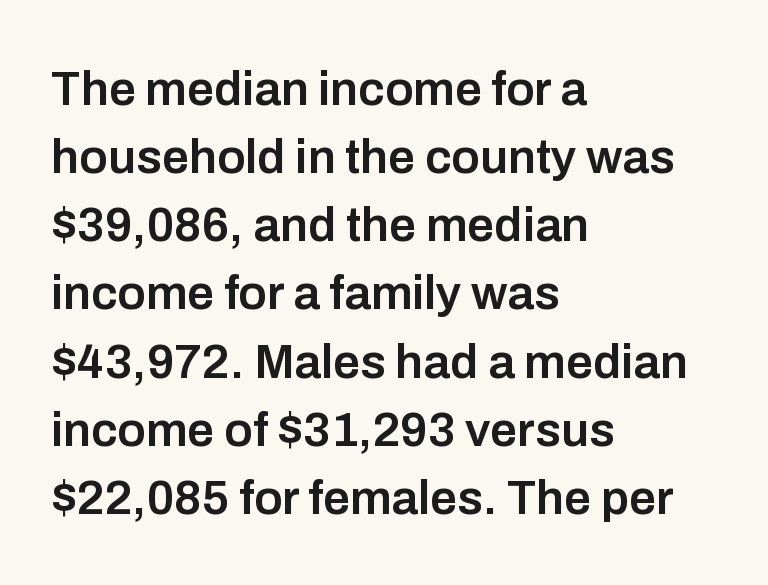
The image shows 48 px semibold sans-serif type, upright; set left-aligned, normal line spacing (1.42x), normal letter spacing, not underlined; low stroke contrast and a medium x-height.
